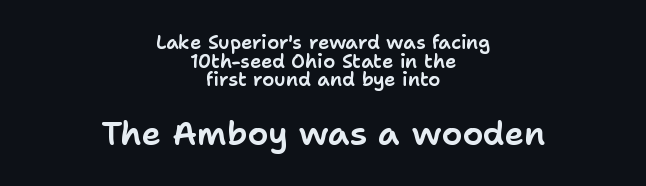
Q: Is the text italic (slanted)? A: No, it is upright.
Q: Is the typeface a serif or a sans-serif typeface? A: Sans-serif.
Q: Is the text underlined? A: No.
Q: How is the paragraph aligned? A: Centered.
Q: Is the spacing between letters normal or unusually wide? A: Normal.
Q: Is the spacing between lines tight, normal or loose? A: Tight.
Q: Which block of text is set in a larger size, the first (top) or the second (bottom)? A: The second (bottom) one.
Q: Width (condensed, normal, or wide)? A: Normal.
Q: Stroke contrast? A: Low.
Q: x-height? A: Medium.
Q: Monospaced? A: No.
